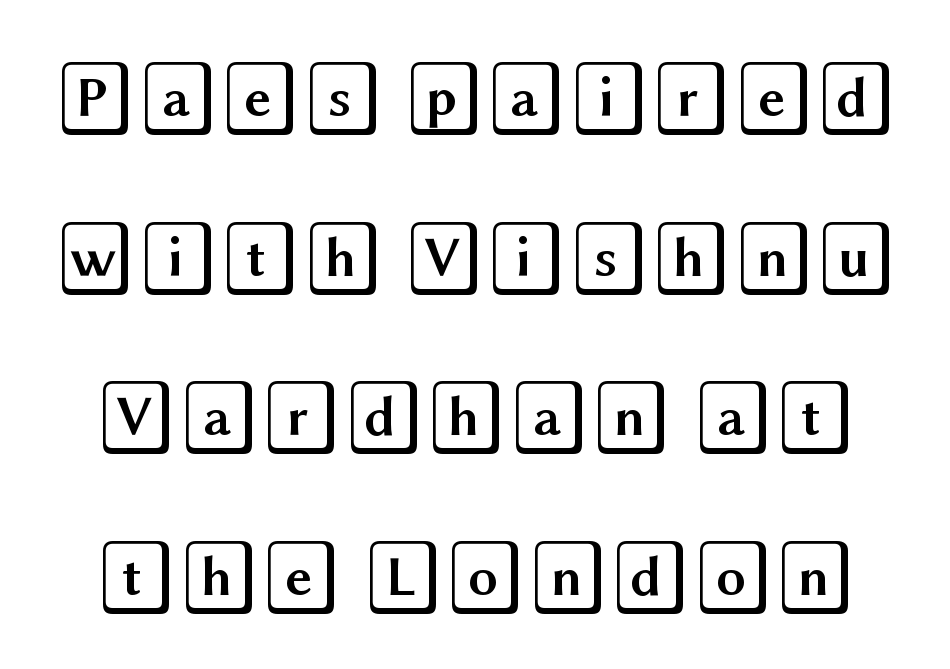
The image shows 75 px wide type, upright; set loose line spacing (2.13x), normal letter spacing, not underlined; a large x-height.
